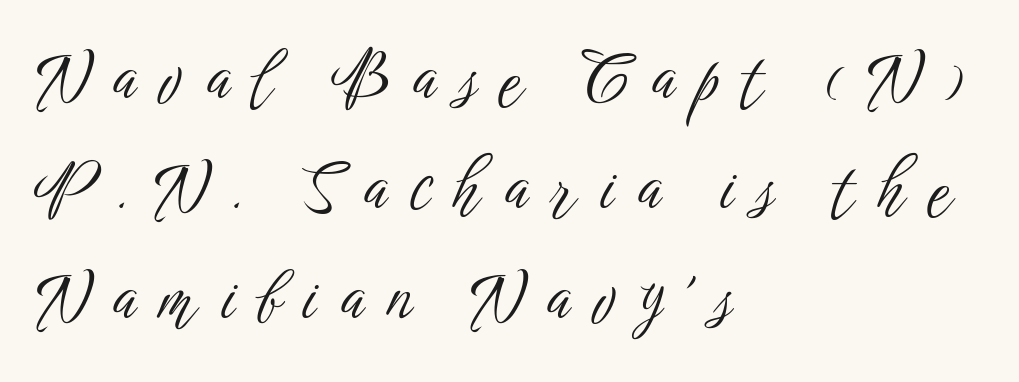
{"serif": "no", "bold": "no", "weight": "light", "width": "condensed", "stroke_contrast": "low", "x_height": "medium", "monospaced": "no", "underline": "no", "align": "left", "line_spacing": "normal", "line_spacing_ratio": 1.67, "letter_spacing": "wide", "letter_spacing_em": 0.36, "glyph_px": 66}
